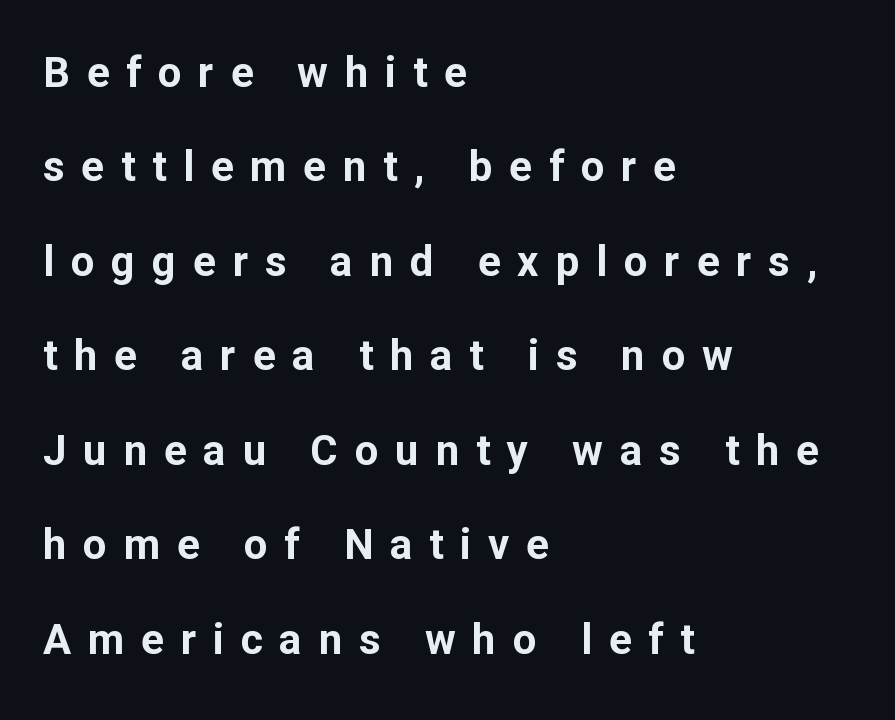
Q: Is the text bold? A: Yes.
Q: Is the text italic (slanted)? A: No, it is upright.
Q: Is the typeface a serif or a sans-serif typeface? A: Sans-serif.
Q: Is the text underlined? A: No.
Q: How is the paragraph aligned? A: Left-aligned.
Q: Is the spacing between letters normal or unusually wide? A: Unusually wide.
Q: Is the spacing between lines tight, normal or loose? A: Loose.
Q: Width (condensed, normal, or wide)? A: Normal.
Q: Stroke contrast? A: Low.
Q: x-height? A: Medium.
Q: Monospaced? A: No.
